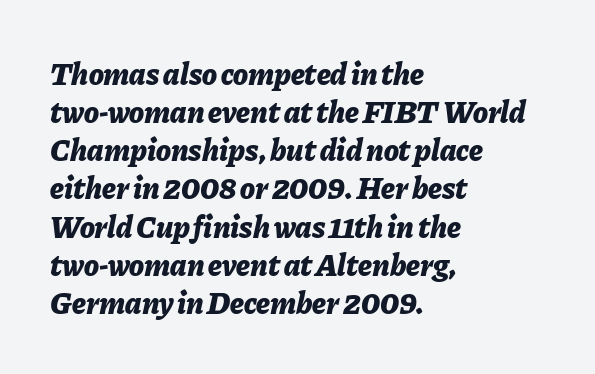
Q: Is the text bold? A: Yes.
Q: Is the text italic (slanted)? A: Yes, it leans right by about 11 degrees.
Q: Is the text underlined? A: No.
Q: How is the paragraph aligned? A: Left-aligned.
Q: Is the spacing between letters normal or unusually wide? A: Normal.
Q: Width (condensed, normal, or wide)? A: Normal.
Q: Stroke contrast? A: Low.
Q: x-height? A: Medium.
Q: Monospaced? A: No.
